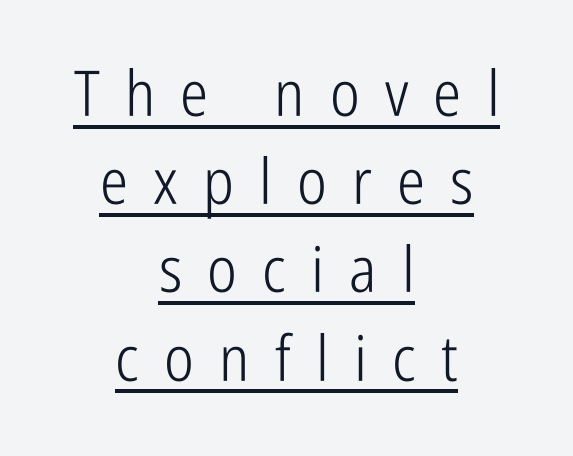
A typographer would call this underscored text. The weight tops out at a normal text grade. Varying glyph widths throughout — classic text-font behaviour. A centered setting, common on invitations and titles, is used for this passage.
